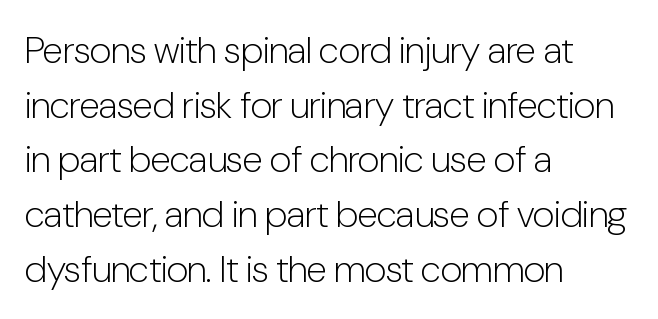
The image shows 38 px light, condensed sans-serif type, upright; set left-aligned, normal line spacing (1.44x), normal letter spacing, not underlined; low stroke contrast and a medium x-height.
